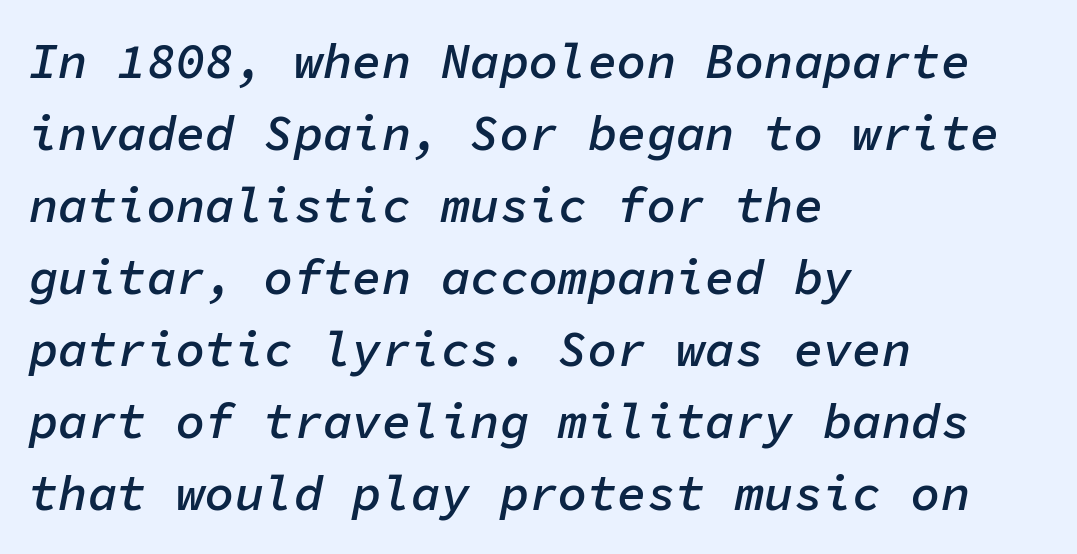
Q: Is the text bold? A: Semi-bold.
Q: Is the text italic (slanted)? A: Yes, it leans right by about 11 degrees.
Q: Is the text underlined? A: No.
Q: How is the paragraph aligned? A: Left-aligned.
Q: Is the spacing between letters normal or unusually wide? A: Normal.
Q: Is the spacing between lines tight, normal or loose? A: Normal.
Q: Width (condensed, normal, or wide)? A: Normal.
Q: Stroke contrast? A: Low.
Q: x-height? A: Medium.
Q: Monospaced? A: Yes.
